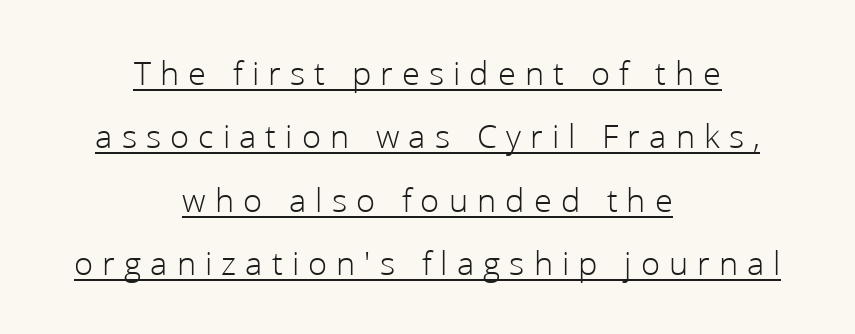
Is this a fixed-width face? No — the glyphs have proportional, varying widths. Posture: vertical. Each line of the rendering has a horizontal stroke beneath the glyphs. Substantial extra tracking has been applied to these lines.
